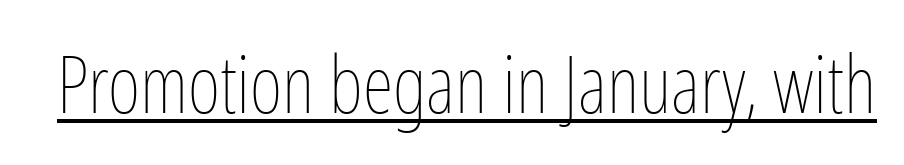
The image shows 79 px thin, condensed type, upright; set normal letter spacing, underlined; low stroke contrast and a medium x-height.
